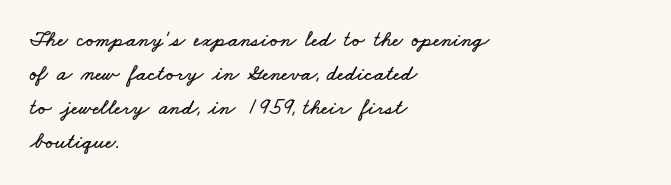
Q: Is the text underlined? A: No.
Q: How is the paragraph aligned? A: Left-aligned.
Q: Is the spacing between letters normal or unusually wide? A: Normal.
Q: Is the spacing between lines tight, normal or loose? A: Normal.
